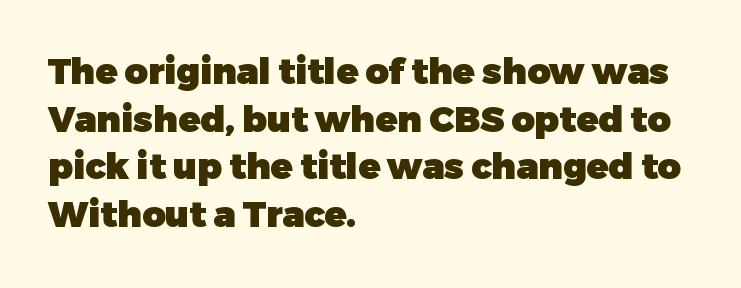
Nothing sits at the stroke ends, so this counts as sans-serif. Horizontal alignment here is leftward, the default for most running prose. Words appear dense and cohesive because spacing is normal. On the weight axis this lands at bold, roughly 700. Looks like regular typesetting: each glyph gets only the width it needs. You can tell it's not italic because the verticals are truly vertical.
